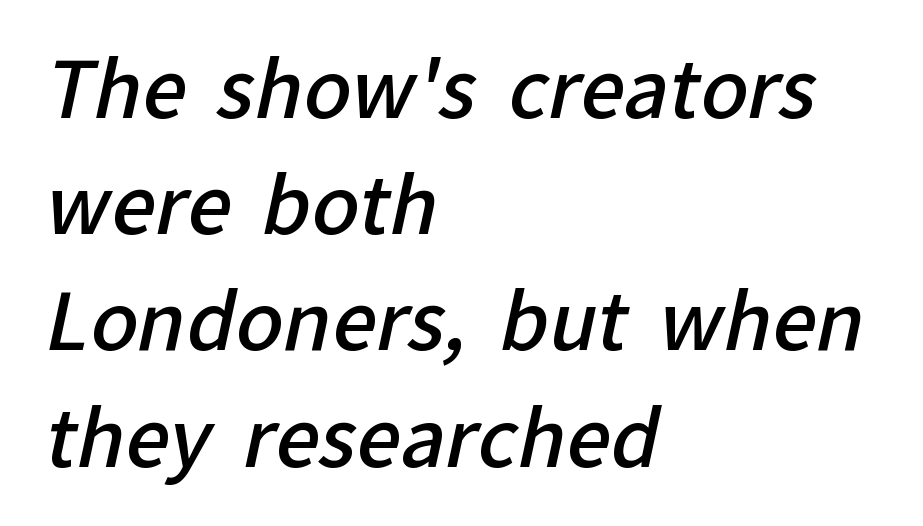
{"serif": "no", "bold": "semi", "weight": "semibold", "width": "normal", "stroke_contrast": "low", "x_height": "medium", "monospaced": "no", "underline": "no", "align": "left", "line_spacing": "normal", "line_spacing_ratio": 1.49, "letter_spacing": "normal", "letter_spacing_em": 0.0, "glyph_px": 78}
